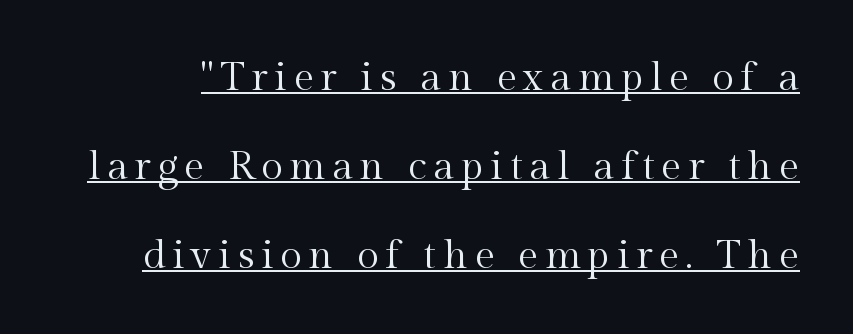
Q: Is the text bold? A: No.
Q: Is the text italic (slanted)? A: No, it is upright.
Q: Is the typeface a serif or a sans-serif typeface? A: Serif.
Q: Is the text underlined? A: Yes.
Q: Is the spacing between lines tight, normal or loose? A: Loose.
Q: Width (condensed, normal, or wide)? A: Normal.
Q: x-height? A: Medium.
Q: Monospaced? A: No.
